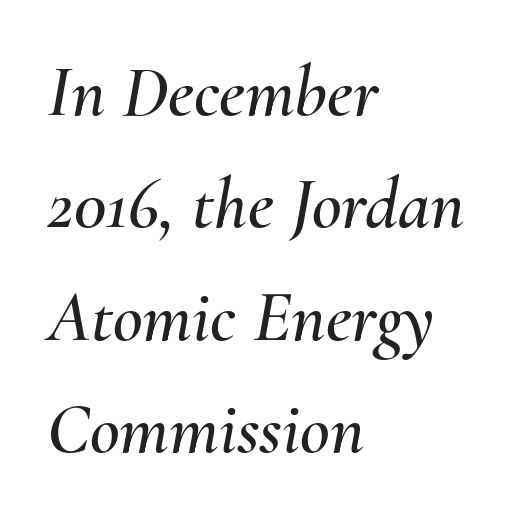
{"italic": "yes", "lean": "right", "slant_degrees": 10, "width": "normal", "stroke_contrast": "medium", "x_height": "small", "monospaced": "no", "underline": "no", "align": "left", "line_spacing": "normal", "line_spacing_ratio": 1.54, "letter_spacing": "normal", "letter_spacing_em": 0.0, "glyph_px": 73}
